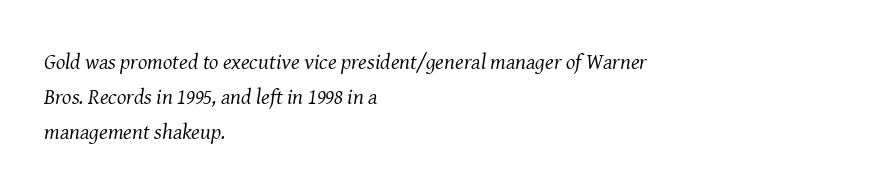
Evenly set lines give the paragraph a standard silhouette. Glyph-to-glyph distance matches everyday printed text. The axis of the letterforms is tilted away from vertical. Each line starts at the same left margin while the right side varies. No letter is thick-stroked: the sample isn't bold. Nobody drew a line under any word here.
